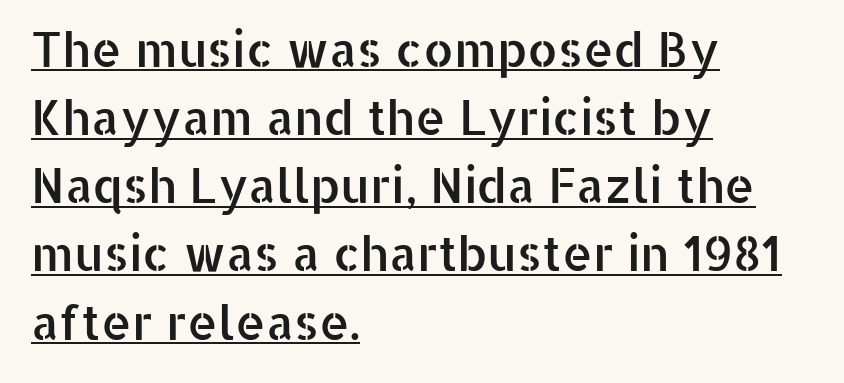
Q: Is the text italic (slanted)? A: No, it is upright.
Q: Is the typeface a serif or a sans-serif typeface? A: Sans-serif.
Q: Is the text underlined? A: Yes.
Q: How is the paragraph aligned? A: Left-aligned.
Q: Is the spacing between letters normal or unusually wide? A: Normal.
Q: Is the spacing between lines tight, normal or loose? A: Normal.
Q: Width (condensed, normal, or wide)? A: Normal.
Q: Stroke contrast? A: Low.
Q: x-height? A: Medium.
Q: Monospaced? A: No.
